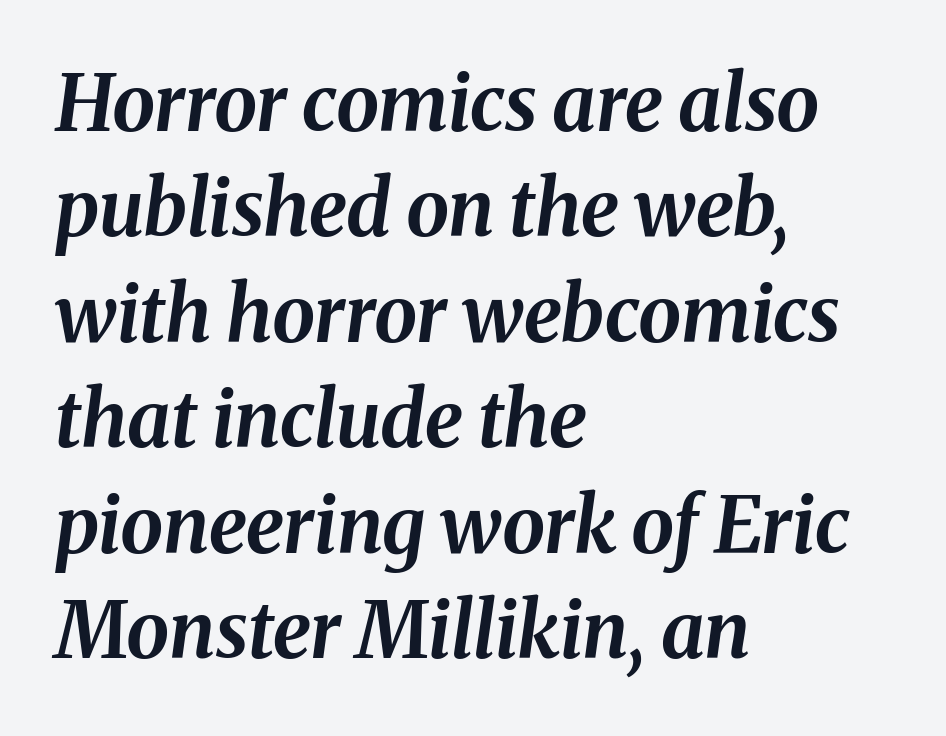
{"italic": "yes", "lean": "right", "slant_degrees": 8, "bold": "yes", "weight": "bold", "width": "normal", "stroke_contrast": "medium", "x_height": "medium", "monospaced": "no", "underline": "no", "align": "left", "line_spacing": "normal", "line_spacing_ratio": 1.37, "letter_spacing": "normal", "letter_spacing_em": 0.0, "glyph_px": 77}
